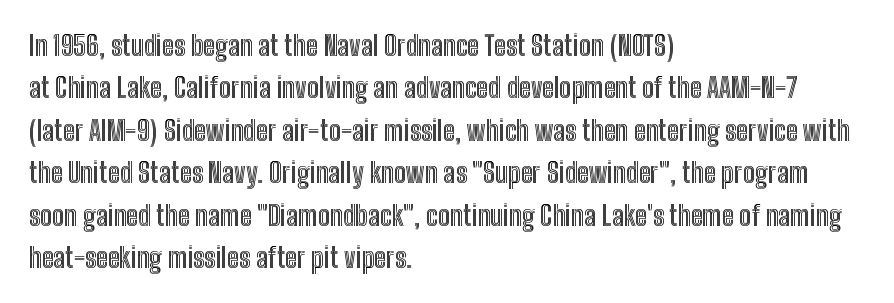
Successive baselines arrive at the customary interval. Tall strokes in this sample are plumb rather than angled. Where is the straight margin? On the left. Lines of text with bare space underneath. Each word holds together tightly as a unit, with standard inter-letter gaps.
